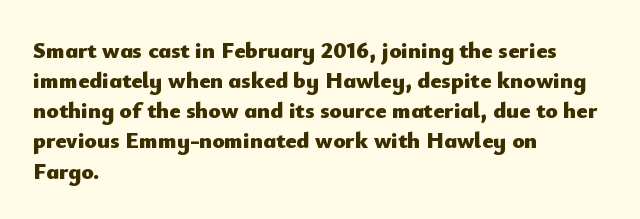
Q: Is the text bold? A: Yes.
Q: Is the text italic (slanted)? A: No, it is upright.
Q: Is the text underlined? A: No.
Q: How is the paragraph aligned? A: Left-aligned.
Q: Is the spacing between letters normal or unusually wide? A: Normal.
Q: Is the spacing between lines tight, normal or loose? A: Normal.
